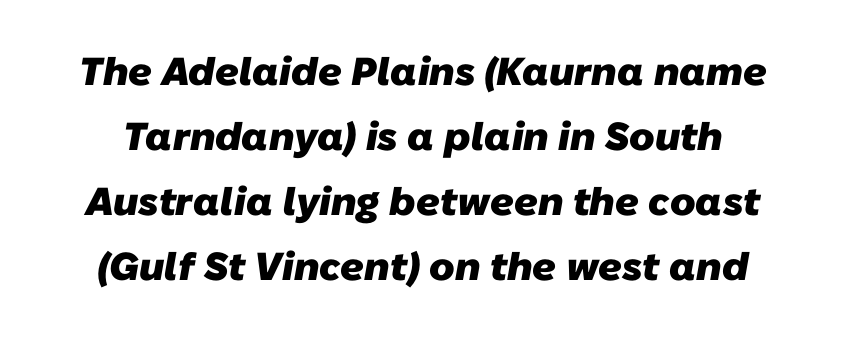
Q: Is the text bold? A: Yes.
Q: Is the typeface a serif or a sans-serif typeface? A: Sans-serif.
Q: Is the text underlined? A: No.
Q: Is the spacing between letters normal or unusually wide? A: Normal.
Q: Is the spacing between lines tight, normal or loose? A: Normal.
Q: Width (condensed, normal, or wide)? A: Normal.
Q: Stroke contrast? A: Low.
Q: x-height? A: Medium.
Q: Monospaced? A: No.
